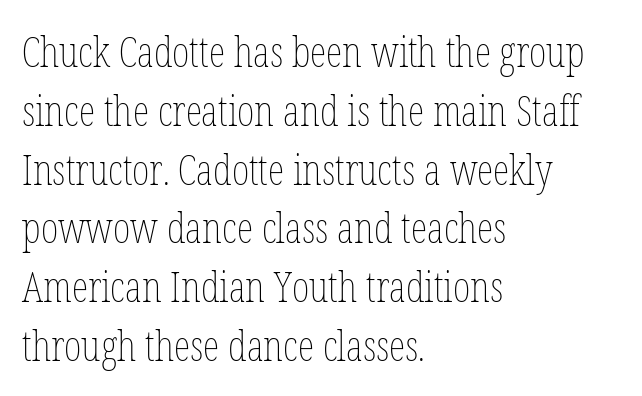
The image shows 42 px thin, condensed type, upright; set left-aligned, normal line spacing (1.4x), normal letter spacing, not underlined; low stroke contrast and a medium x-height.
